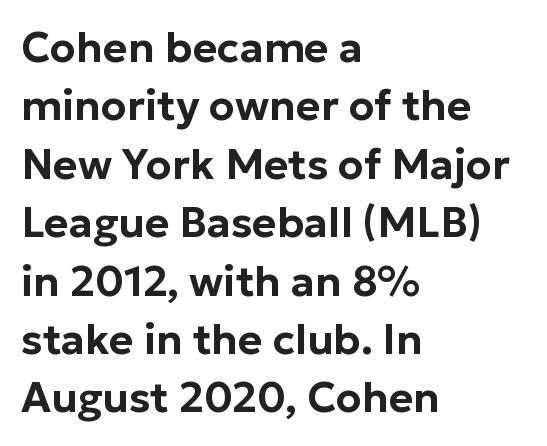
Q: Is the text italic (slanted)? A: No, it is upright.
Q: Is the typeface a serif or a sans-serif typeface? A: Sans-serif.
Q: Is the text underlined? A: No.
Q: How is the paragraph aligned? A: Left-aligned.
Q: Is the spacing between letters normal or unusually wide? A: Normal.
Q: Is the spacing between lines tight, normal or loose? A: Normal.
Q: Width (condensed, normal, or wide)? A: Normal.
Q: Stroke contrast? A: Low.
Q: x-height? A: Medium.
Q: Monospaced? A: No.
